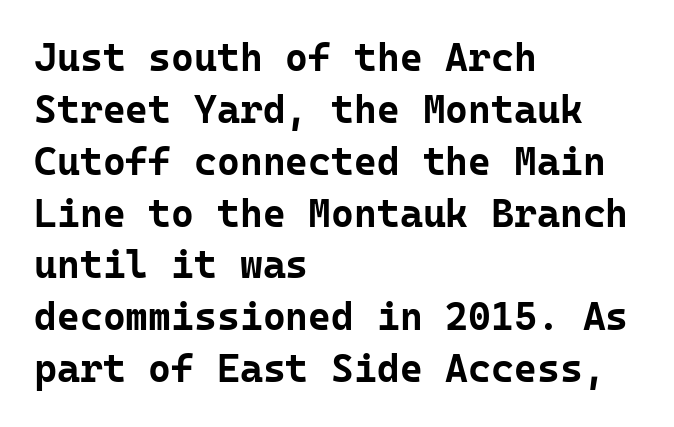
{"serif": "no", "italic": "no", "bold": "yes", "weight": "bold", "width": "normal", "stroke_contrast": "low", "x_height": "medium", "monospaced": "yes", "underline": "no", "align": "left", "line_spacing": "normal", "line_spacing_ratio": 1.33, "letter_spacing": "normal", "letter_spacing_em": 0.0, "glyph_px": 39}
